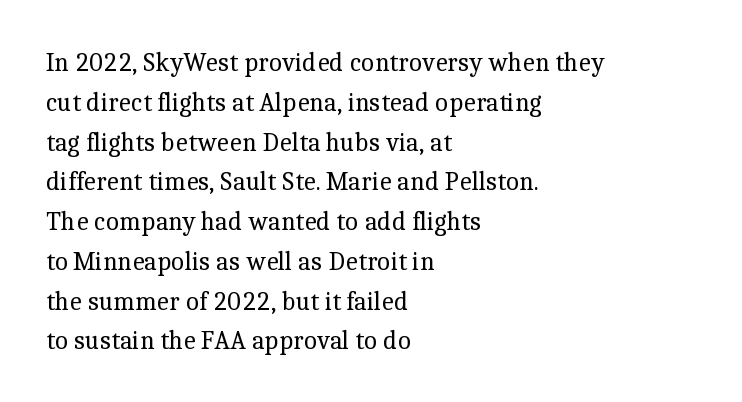
Q: Is the text bold? A: No.
Q: Is the text italic (slanted)? A: No, it is upright.
Q: Is the text underlined? A: No.
Q: How is the paragraph aligned? A: Left-aligned.
Q: Is the spacing between letters normal or unusually wide? A: Normal.
Q: Is the spacing between lines tight, normal or loose? A: Normal.
